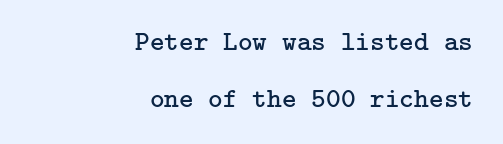
{"serif": "yes", "italic": "no", "bold": "no", "weight": "regular", "width": "normal", "stroke_contrast": "low", "x_height": "medium", "underline": "no", "align": "right", "line_spacing": "loose", "line_spacing_ratio": 2.02, "letter_spacing": "normal", "letter_spacing_em": 0.0, "glyph_px": 28}
